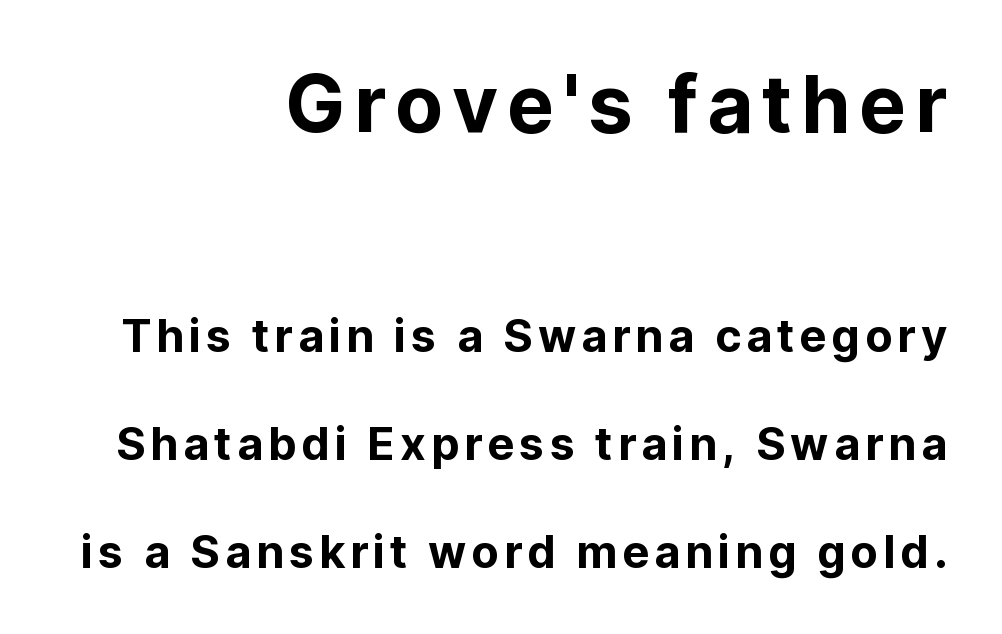
{"serif": "no", "italic": "no", "width": "normal", "stroke_contrast": "low", "x_height": "medium", "monospaced": "no", "underline": "no", "align": "right", "line_spacing": "loose", "line_spacing_ratio": 2.4, "larger_block": "first", "size_ratio": 1.76, "glyph_px": 79}
